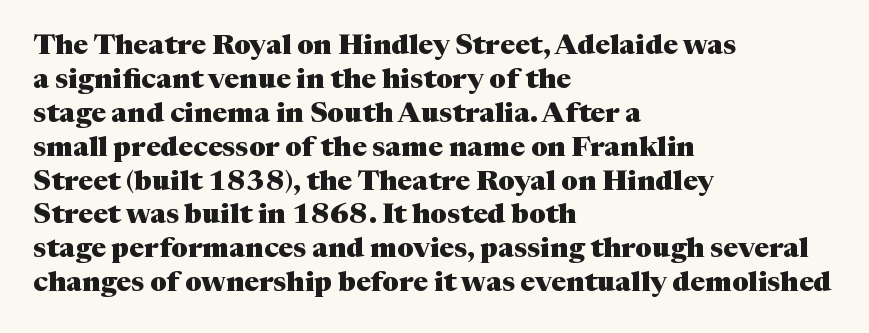
{"serif": "yes", "italic": "no", "bold": "yes", "weight": "heavy", "width": "normal", "stroke_contrast": "medium", "x_height": "medium", "monospaced": "no", "underline": "no", "align": "left", "line_spacing_ratio": 1.21, "letter_spacing": "normal", "letter_spacing_em": 0.0, "glyph_px": 28}
